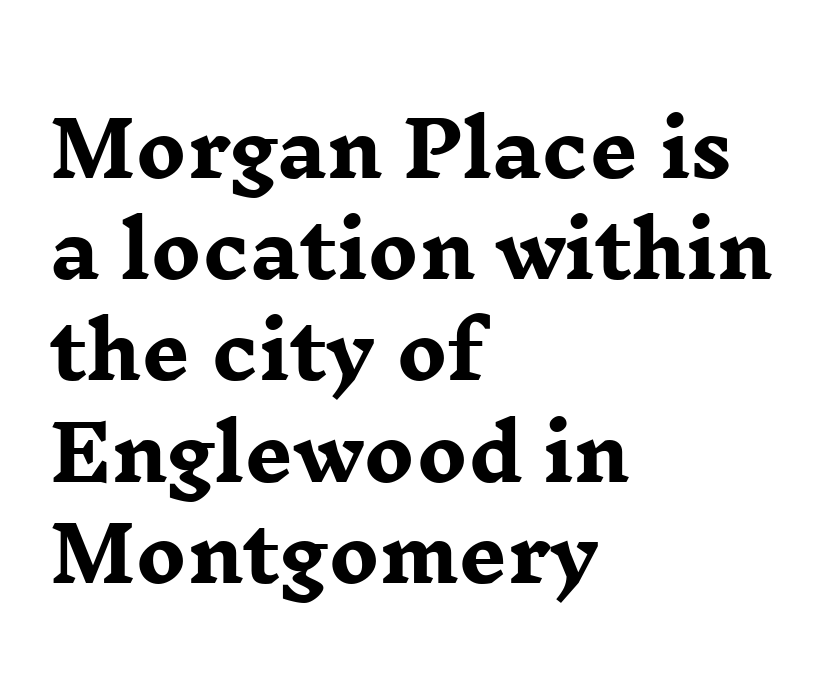
Think of a printed novel: that variable character pitch is what you see here. The paragraph has a hard left edge and a soft right edge. This sample uses an upright cut, with every glyph sitting square on the baseline. Unmarked baselines from the first word to the last. Leading: standard.
